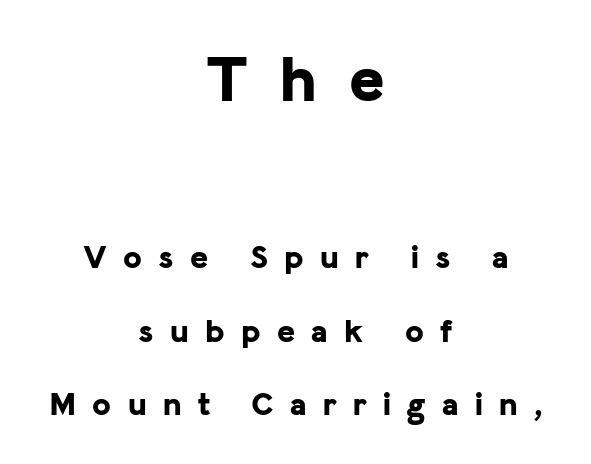
The image shows 67 px bold sans-serif type, upright; set centered, loose line spacing (2.16x), unusually wide letter spacing (+0.48 em), not underlined; the first (top) block is 1.97x larger; low stroke contrast and a medium x-height.
